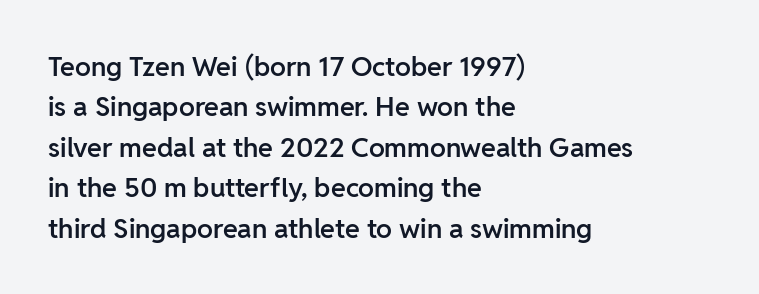
The image shows 27 px text type, upright; set left-aligned, normal line spacing (1.5x), normal letter spacing, not underlined.
